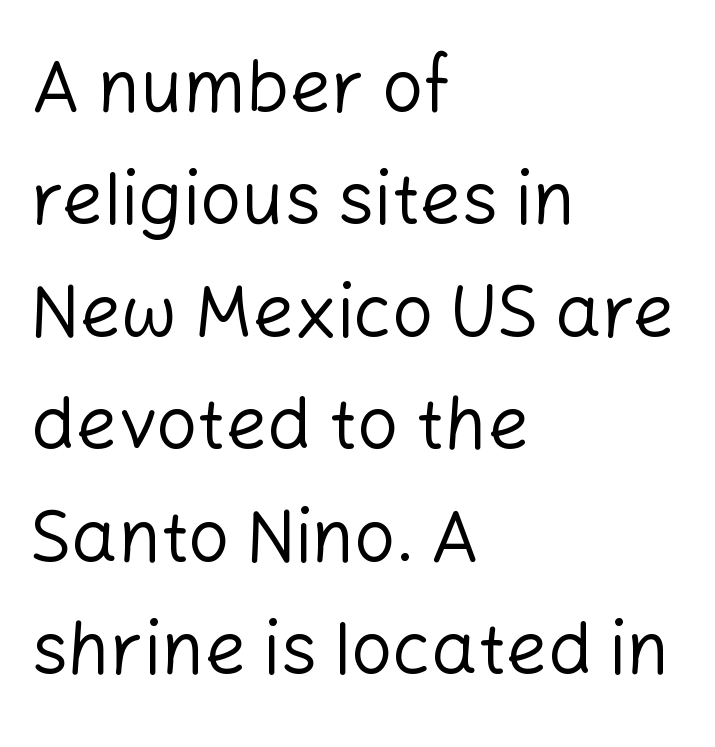
Classification — sans serif. Every stem runs plumb, perpendicular to the baseline. Whoever set this chose a conventional vertical rhythm. A typesetter would call this proportional, since set widths differ per character.
